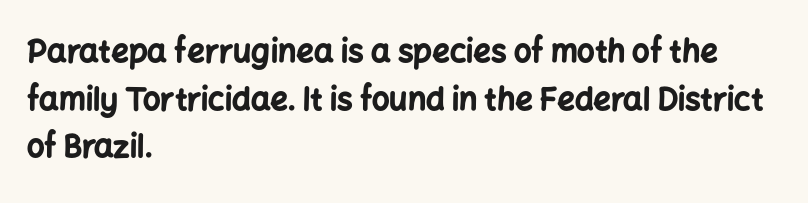
{"serif": "no", "italic": "no", "bold": "yes", "weight": "bold", "width": "normal", "stroke_contrast": "low", "x_height": "medium", "monospaced": "no", "underline": "no", "align": "left", "line_spacing": "normal", "line_spacing_ratio": 1.54, "letter_spacing": "normal", "letter_spacing_em": 0.0, "glyph_px": 31}
